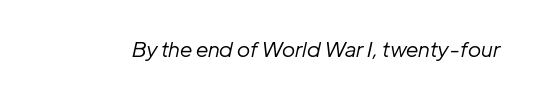
Each word holds together tightly as a unit, with standard inter-letter gaps. Style check: oblique. Lines of text with bare space underneath. Heaviness? Minimal to ordinary, like unemphasized prose.
